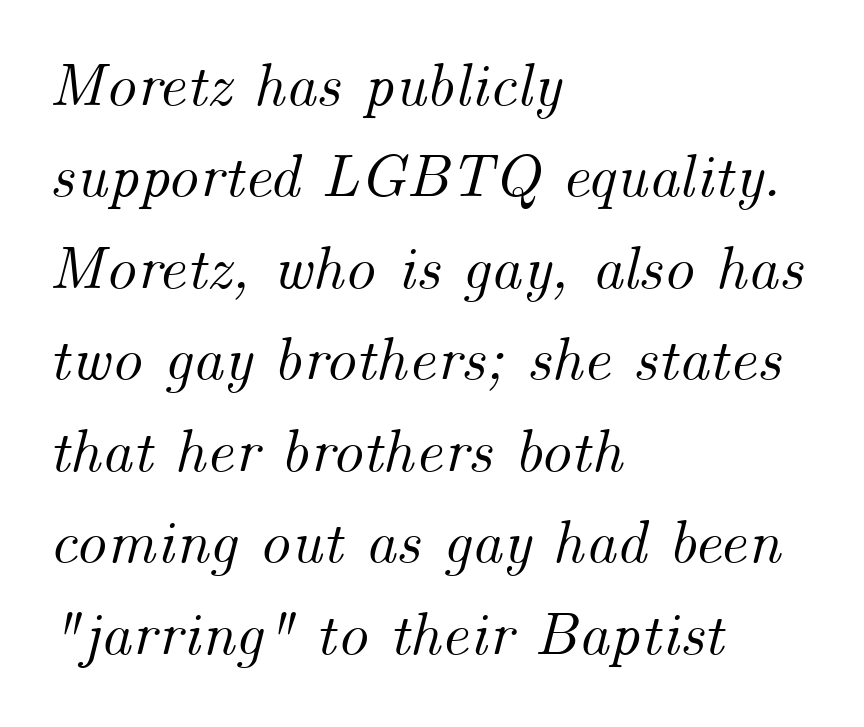
{"italic": "yes", "lean": "right", "slant_degrees": 14, "width": "normal", "stroke_contrast": "medium", "x_height": "small", "monospaced": "no", "underline": "no", "align": "left", "line_spacing": "normal", "line_spacing_ratio": 1.5, "letter_spacing": "normal", "letter_spacing_em": 0.0, "glyph_px": 61}
